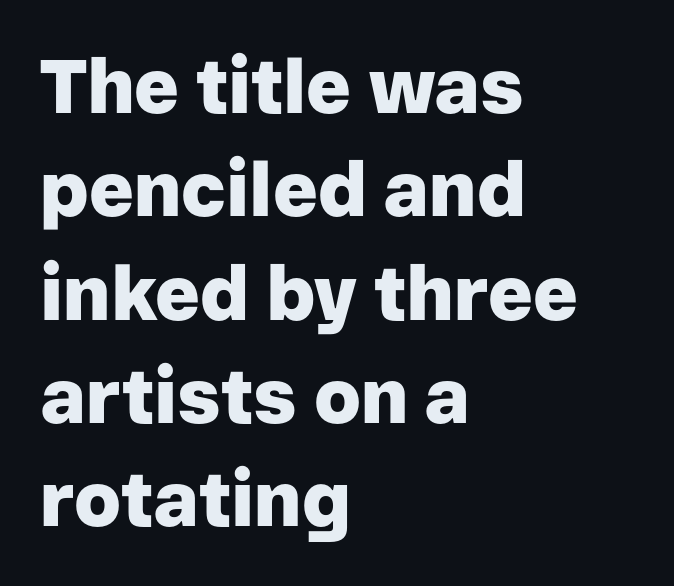
Every character sits straight up, as roman type does. Here the designer chose a conventional face with non-uniform glyph widths. Horizontal alignment here is leftward, the default for most running prose. The space between consecutive lines is moderate.
